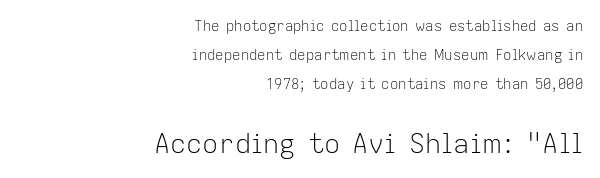
Q: Is the text bold? A: No.
Q: Is the text italic (slanted)? A: No, it is upright.
Q: Is the text underlined? A: No.
Q: How is the paragraph aligned? A: Right-aligned.
Q: Is the spacing between letters normal or unusually wide? A: Normal.
Q: Is the spacing between lines tight, normal or loose? A: Loose.
Q: Which block of text is set in a larger size, the first (top) or the second (bottom)? A: The second (bottom) one.
